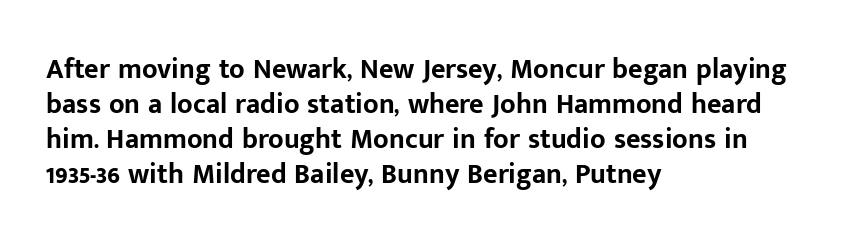
Q: Is the text bold? A: Yes.
Q: Is the text italic (slanted)? A: No, it is upright.
Q: Is the typeface a serif or a sans-serif typeface? A: Sans-serif.
Q: Is the text underlined? A: No.
Q: How is the paragraph aligned? A: Left-aligned.
Q: Is the spacing between letters normal or unusually wide? A: Normal.
Q: Is the spacing between lines tight, normal or loose? A: Normal.
Q: Width (condensed, normal, or wide)? A: Normal.
Q: Stroke contrast? A: Low.
Q: x-height? A: Medium.
Q: Monospaced? A: No.
